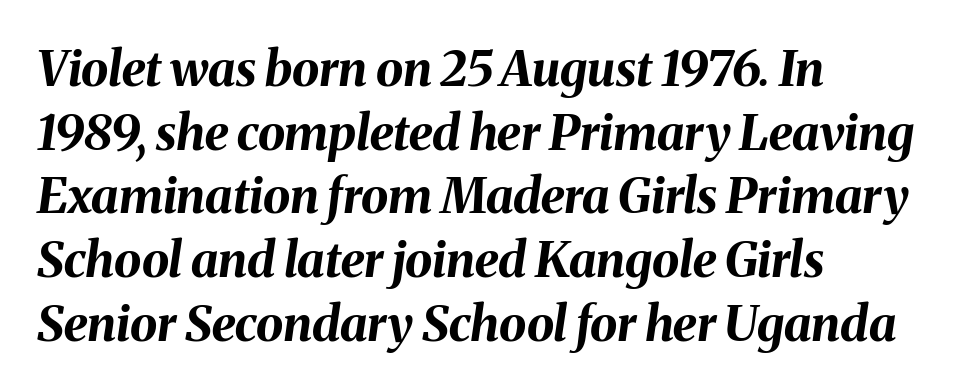
Q: Is the text bold? A: Yes.
Q: Is the text italic (slanted)? A: Yes, it leans right by about 8 degrees.
Q: Is the text underlined? A: No.
Q: How is the paragraph aligned? A: Left-aligned.
Q: Is the spacing between letters normal or unusually wide? A: Normal.
Q: Is the spacing between lines tight, normal or loose? A: Normal.
Q: Width (condensed, normal, or wide)? A: Normal.
Q: Stroke contrast? A: Medium.
Q: x-height? A: Medium.
Q: Monospaced? A: No.
